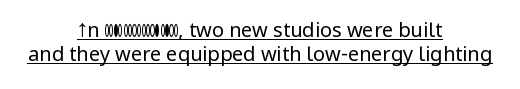
The image shows 20 px text type, upright; set centered, line spacing 1.2x, normal letter spacing, underlined.
